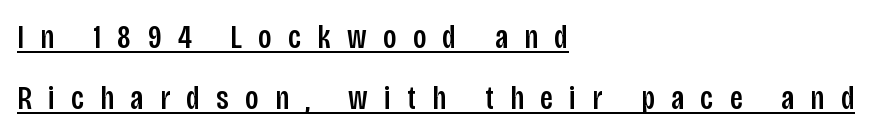
{"serif": "no", "italic": "no", "width": "condensed", "stroke_contrast": "low", "x_height": "large", "monospaced": "no", "underline": "yes", "align": "left", "line_spacing_ratio": 1.85, "letter_spacing": "wide", "letter_spacing_em": 0.5, "glyph_px": 33}
